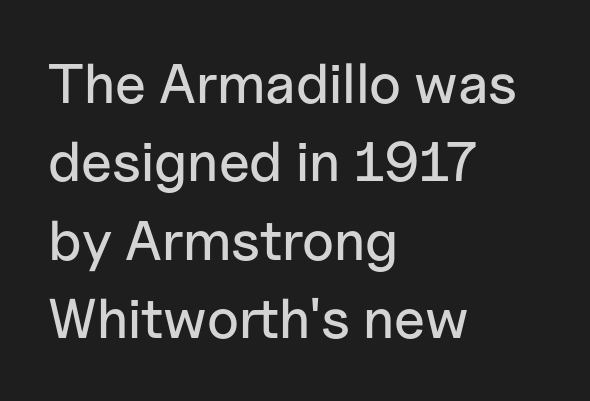
Nope, not italic — everything's standing straight. The foot of each line stays bare and open. Each letter keeps its own natural width here, so spacing adapts to shape. Caption: standard tracking, unaltered.
